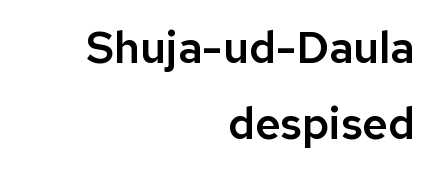
The image shows 44 px sans-serif type, upright; set right-aligned, line spacing 1.73x, normal letter spacing, not underlined; low stroke contrast and a medium x-height.
